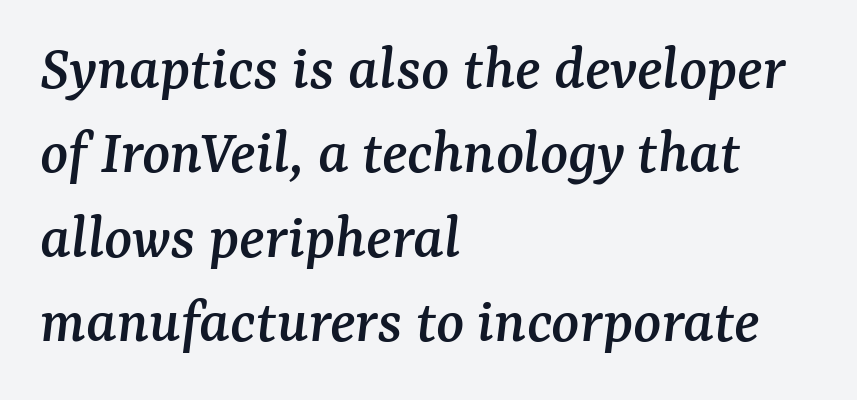
{"serif": "yes", "italic": "yes", "lean": "right", "slant_degrees": 7, "width": "normal", "stroke_contrast": "medium", "x_height": "medium", "monospaced": "no", "underline": "no", "align": "left", "line_spacing": "normal", "line_spacing_ratio": 1.3, "letter_spacing": "normal", "letter_spacing_em": 0.0, "glyph_px": 65}
